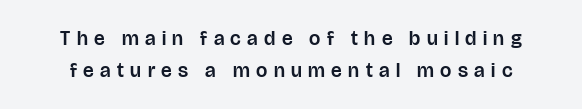
{"italic": "no", "underline": "no", "line_spacing": "normal", "line_spacing_ratio": 1.58, "letter_spacing": "wide", "letter_spacing_em": 0.32, "glyph_px": 20}
